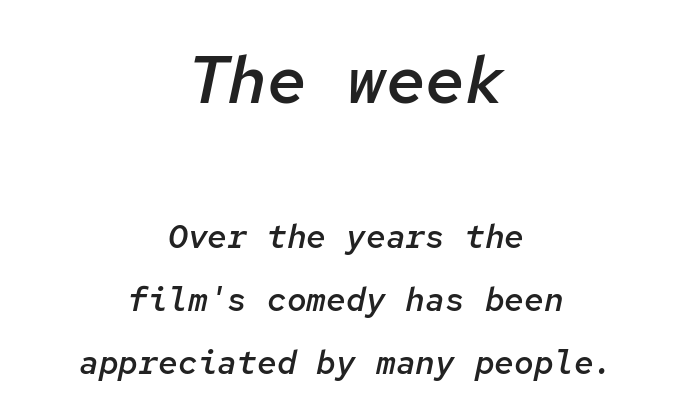
The image shows 66 px semibold type, italic (leaning right), monospaced; set centered, loose line spacing (1.91x), normal letter spacing, not underlined; the first (top) block is 2.0x larger; low stroke contrast and a medium x-height.
